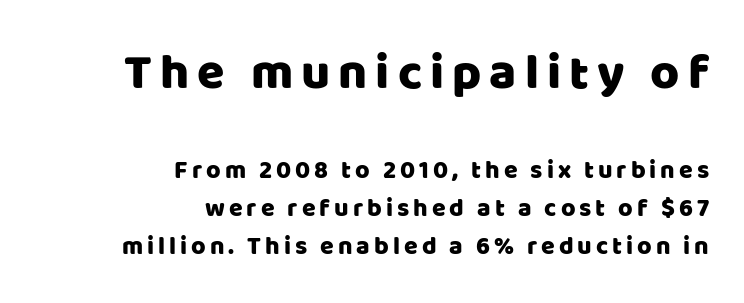
{"serif": "no", "italic": "no", "width": "normal", "stroke_contrast": "low", "x_height": "large", "monospaced": "no", "underline": "no", "align": "right", "line_spacing": "normal", "line_spacing_ratio": 1.52, "larger_block": "first", "size_ratio": 2.0, "glyph_px": 50}
